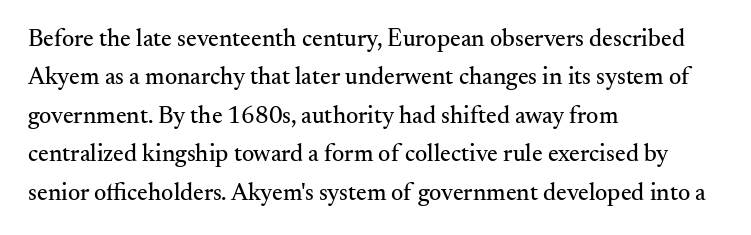
How would I describe the line gaps? Plain and ordinary. Teacher's note: observe the even left margin — that is flush-left alignment. Decoration check: the copy has no underline. Characters follow at the spacing the type designer built in. Is there any slant? The stems are plumb.
